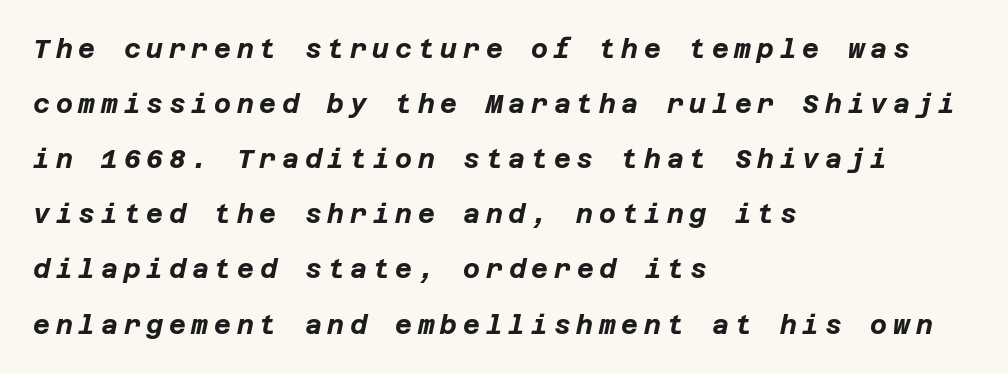
Q: Is the text bold? A: Yes.
Q: Is the text italic (slanted)? A: Yes, it leans right by about 12 degrees.
Q: Is the text underlined? A: No.
Q: How is the paragraph aligned? A: Left-aligned.
Q: Is the spacing between letters normal or unusually wide? A: Unusually wide.
Q: Is the spacing between lines tight, normal or loose? A: Loose.
